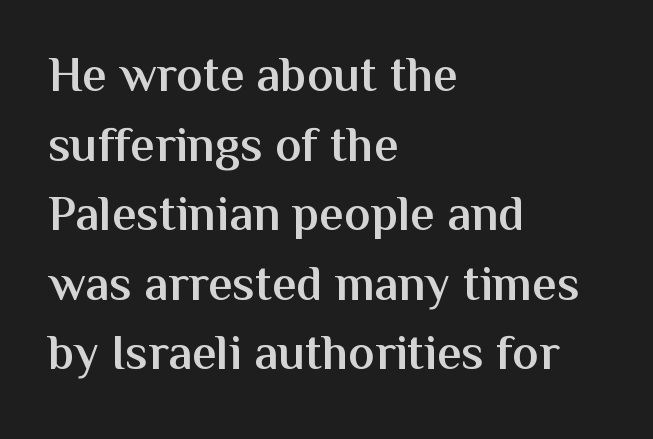
{"serif": "no", "italic": "no", "bold": "semi", "weight": "semibold", "width": "normal", "stroke_contrast": "medium", "x_height": "medium", "monospaced": "no", "underline": "no", "align": "left", "line_spacing": "normal", "line_spacing_ratio": 1.42, "letter_spacing": "normal", "letter_spacing_em": 0.0, "glyph_px": 49}
